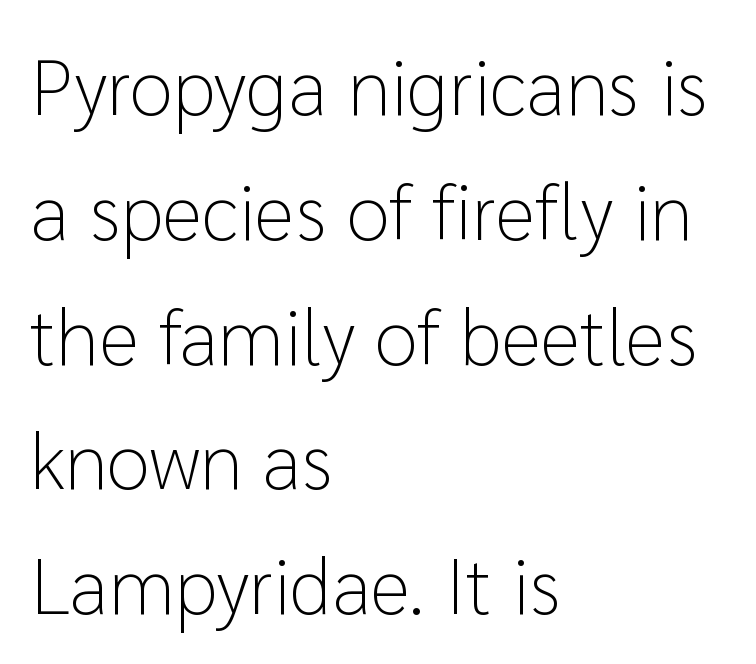
Q: Is the text bold? A: No.
Q: Is the text italic (slanted)? A: No, it is upright.
Q: Is the typeface a serif or a sans-serif typeface? A: Sans-serif.
Q: Is the text underlined? A: No.
Q: How is the paragraph aligned? A: Left-aligned.
Q: Is the spacing between letters normal or unusually wide? A: Normal.
Q: Is the spacing between lines tight, normal or loose? A: Normal.
Q: Width (condensed, normal, or wide)? A: Normal.
Q: Stroke contrast? A: Low.
Q: x-height? A: Medium.
Q: Monospaced? A: No.
